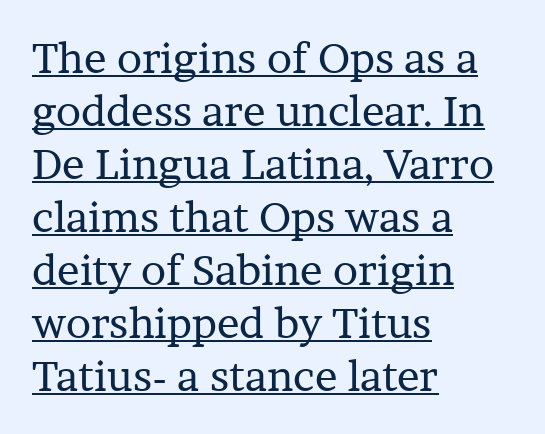
{"serif": "yes", "italic": "no", "bold": "no", "weight": "regular", "width": "normal", "stroke_contrast": "low", "x_height": "medium", "monospaced": "no", "underline": "yes", "align": "left", "line_spacing": "normal", "line_spacing_ratio": 1.26, "letter_spacing": "normal", "letter_spacing_em": 0.0, "glyph_px": 42}
